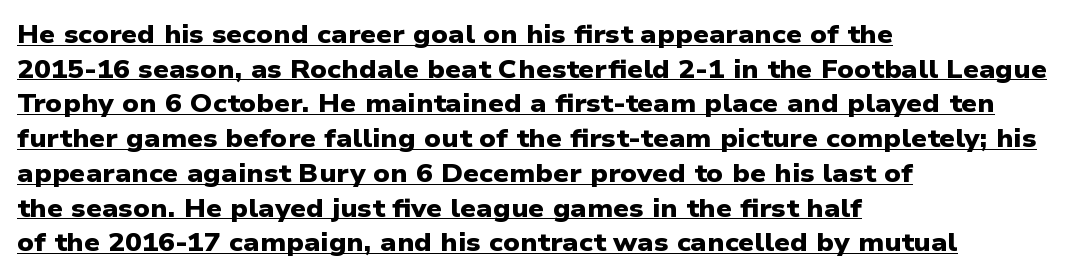
The image shows 25 px bold type; set left-aligned, normal line spacing (1.39x), normal letter spacing, underlined.
